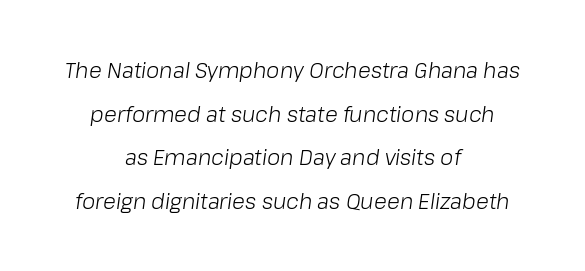
{"italic": "yes", "lean": "right", "slant_degrees": 8, "bold": "no", "underline": "no", "align": "center", "line_spacing": "loose", "line_spacing_ratio": 2.08, "letter_spacing": "normal", "letter_spacing_em": 0.0, "glyph_px": 21}
